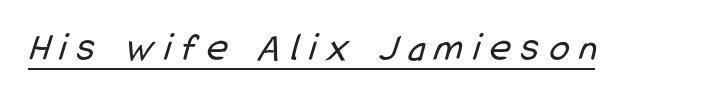
The image shows 40 px regular-weight, condensed sans-serif type; set unusually wide letter spacing (+0.26 em), underlined; low stroke contrast and a medium x-height.
